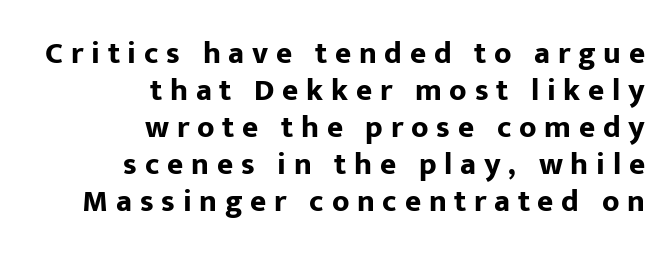
The image shows 31 px bold sans-serif type, upright; set right-aligned, line spacing 1.19x, unusually wide letter spacing (+0.25 em), not underlined; low stroke contrast and a medium x-height.
